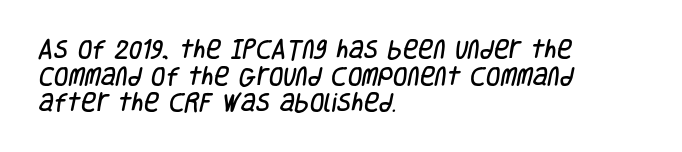
The image shows 21 px text type; set left-aligned, normal line spacing (1.27x), normal letter spacing, not underlined.
